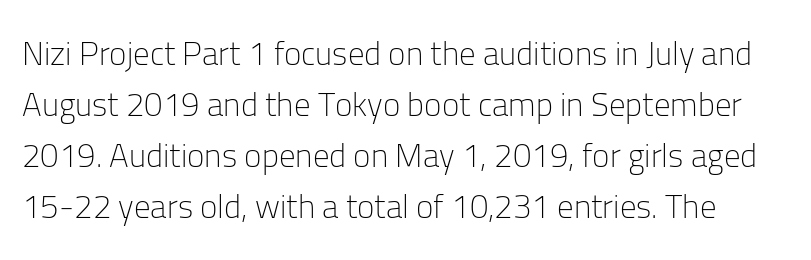
{"serif": "no", "italic": "no", "bold": "no", "weight": "light", "width": "normal", "stroke_contrast": "low", "x_height": "medium", "monospaced": "no", "underline": "no", "line_spacing": "normal", "line_spacing_ratio": 1.55, "letter_spacing": "normal", "letter_spacing_em": 0.0, "glyph_px": 33}
